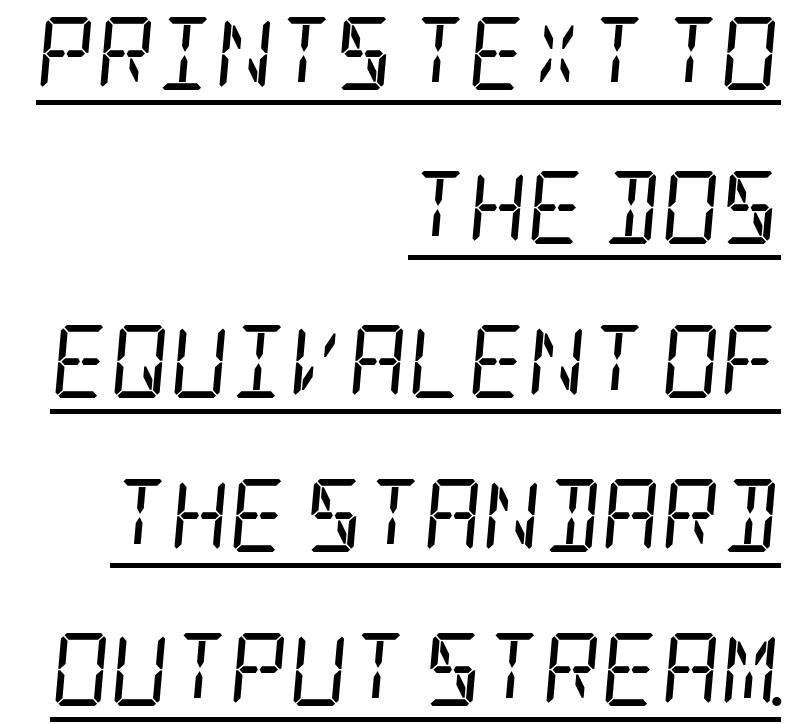
Q: Is the text bold? A: No.
Q: Is the text italic (slanted)? A: Yes, it leans right by about 5 degrees.
Q: Is the typeface a serif or a sans-serif typeface? A: Serif.
Q: Is the text underlined? A: Yes.
Q: How is the paragraph aligned? A: Right-aligned.
Q: Is the spacing between letters normal or unusually wide? A: Normal.
Q: Is the spacing between lines tight, normal or loose? A: Loose.
Q: Width (condensed, normal, or wide)? A: Condensed.
Q: Stroke contrast? A: Low.
Q: x-height? A: Large.
